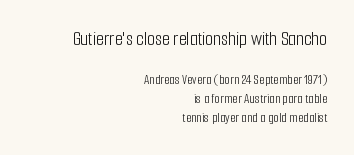
Q: Is the text bold? A: No.
Q: Is the text italic (slanted)? A: No, it is upright.
Q: Is the text underlined? A: No.
Q: How is the paragraph aligned? A: Right-aligned.
Q: Is the spacing between letters normal or unusually wide? A: Normal.
Q: Is the spacing between lines tight, normal or loose? A: Normal.
Q: Which block of text is set in a larger size, the first (top) or the second (bottom)? A: The first (top) one.
